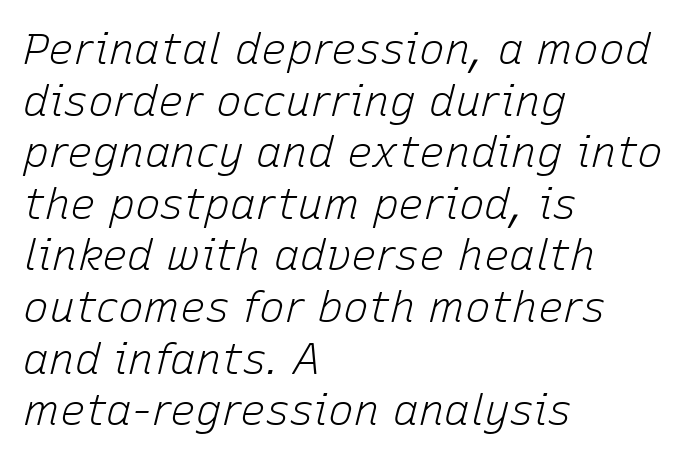
The image shows 43 px light type, italic (leaning right); set left-aligned, line spacing 1.2x, normal letter spacing, not underlined; low stroke contrast and a medium x-height.
